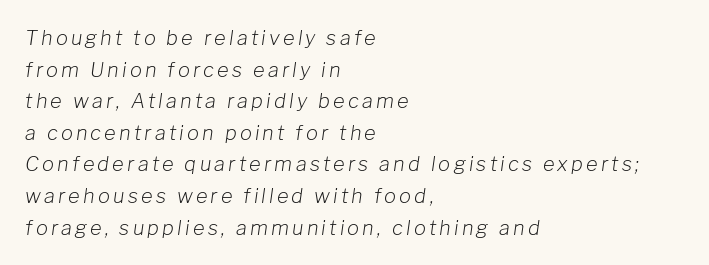
Q: Is the text bold? A: No.
Q: Is the text italic (slanted)? A: Yes, it leans right by about 8 degrees.
Q: Is the text underlined? A: No.
Q: How is the paragraph aligned? A: Left-aligned.
Q: Is the spacing between lines tight, normal or loose? A: Normal.
